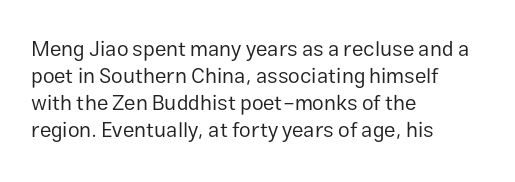
The passage shown is not underscored anywhere. Summary of vertical rhythm: regular, with standard interline spacing. The rag falls on the right side of this text block. Notice how the stems are strictly vertical — no italics here. Vertical stems look standard width or narrower in stroke.
